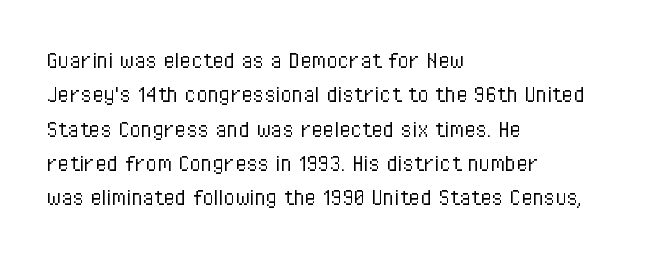
Leftover space on each line is placed entirely after the last word. Notice how the stems are strictly vertical — no italics here. The rendering uses a moderate line-height, typical for paragraphs. Underlining? Definitely not there. A light-to-regular cut is what we see here.
